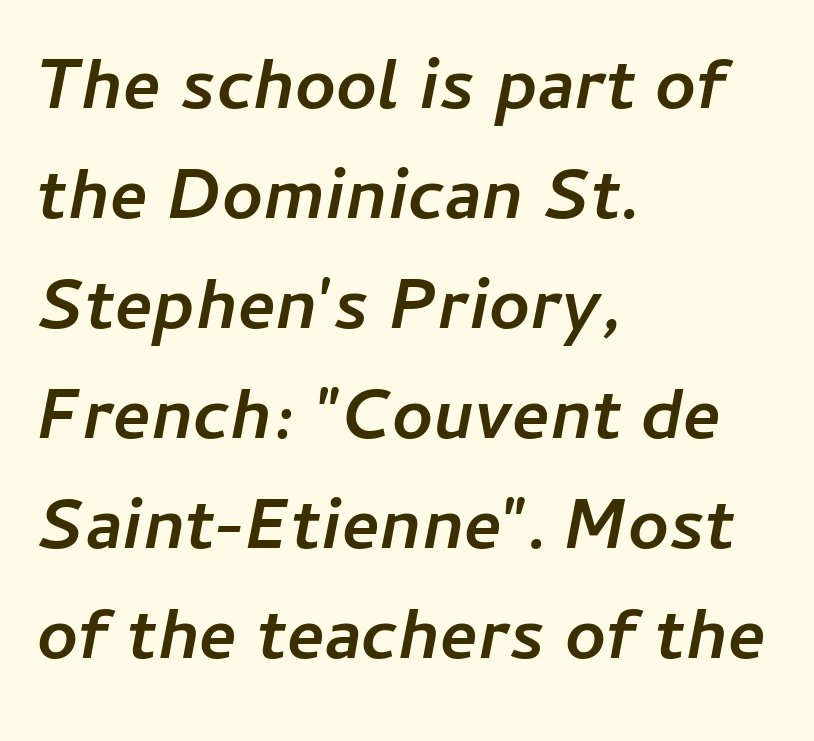
{"italic": "yes", "lean": "right", "slant_degrees": 11, "bold": "yes", "weight": "semibold", "width": "normal", "stroke_contrast": "low", "x_height": "medium", "monospaced": "no", "underline": "no", "align": "left", "line_spacing": "normal", "line_spacing_ratio": 1.55, "letter_spacing": "normal", "letter_spacing_em": 0.0, "glyph_px": 71}
